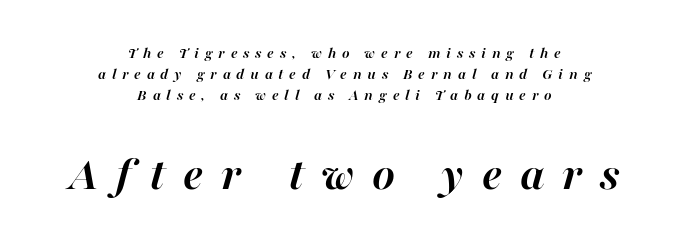
Q: Is the text bold? A: Yes.
Q: Is the text italic (slanted)? A: Yes, it leans right by about 16 degrees.
Q: Is the text underlined? A: No.
Q: How is the paragraph aligned? A: Centered.
Q: Is the spacing between letters normal or unusually wide? A: Unusually wide.
Q: Is the spacing between lines tight, normal or loose? A: Normal.
Q: Which block of text is set in a larger size, the first (top) or the second (bottom)? A: The second (bottom) one.
Q: Width (condensed, normal, or wide)? A: Normal.
Q: Stroke contrast? A: High.
Q: x-height? A: Medium.
Q: Monospaced? A: No.
